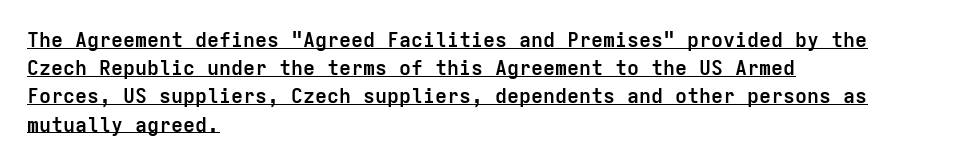
The image shows 20 px bold type, upright; set left-aligned, normal line spacing (1.41x), normal letter spacing, underlined.
